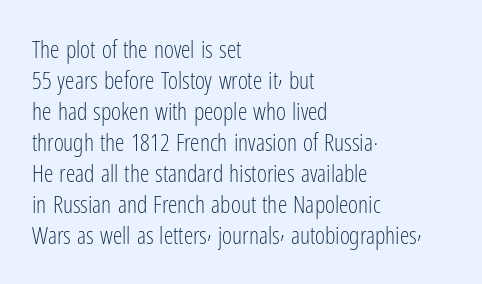
Q: Is the text bold? A: No.
Q: Is the text italic (slanted)? A: No, it is upright.
Q: Is the text underlined? A: No.
Q: How is the paragraph aligned? A: Left-aligned.
Q: Is the spacing between letters normal or unusually wide? A: Normal.
Q: Is the spacing between lines tight, normal or loose? A: Normal.
